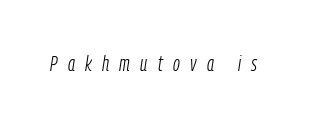
{"italic": "yes", "lean": "right", "slant_degrees": 9, "bold": "no", "underline": "no", "letter_spacing": "wide", "letter_spacing_em": 0.49, "glyph_px": 21}
